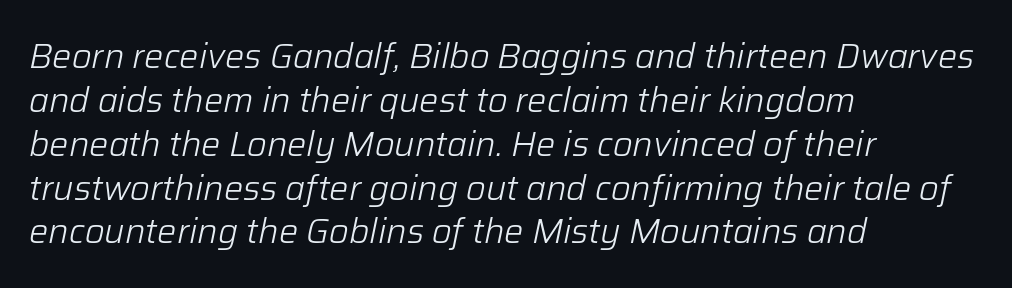
The image shows 34 px light type, italic (leaning right); set left-aligned, normal line spacing (1.29x), normal letter spacing, not underlined; low stroke contrast and a medium x-height.
